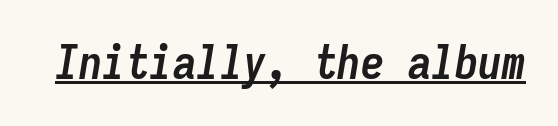
The image shows 47 px semibold, condensed type, italic (leaning right), monospaced; set normal letter spacing, underlined; low stroke contrast and a medium x-height.
